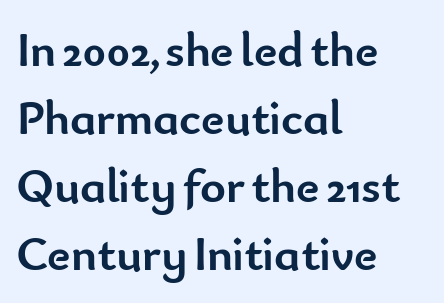
The image shows 49 px semibold sans-serif type, upright; set left-aligned, normal line spacing (1.39x), normal letter spacing, not underlined; low stroke contrast and a small x-height.
